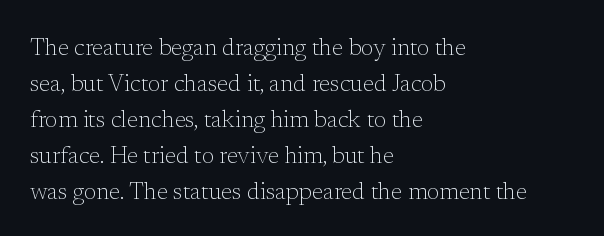
Nothing unusual about the tracking: characters are spaced as the font intends. The typesetter chose a ragged-right arrangement here. Vertical strokes here are truly vertical. In terms of leading, this rendering sits right in the middle.
